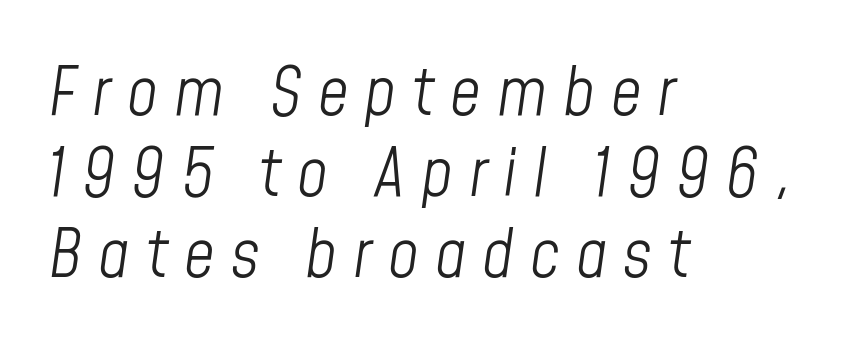
Q: Is the text bold? A: No.
Q: Is the text italic (slanted)? A: Yes, it leans right by about 8 degrees.
Q: Is the text underlined? A: No.
Q: How is the paragraph aligned? A: Left-aligned.
Q: Is the spacing between letters normal or unusually wide? A: Unusually wide.
Q: Width (condensed, normal, or wide)? A: Condensed.
Q: Stroke contrast? A: Low.
Q: x-height? A: Medium.
Q: Monospaced? A: No.
